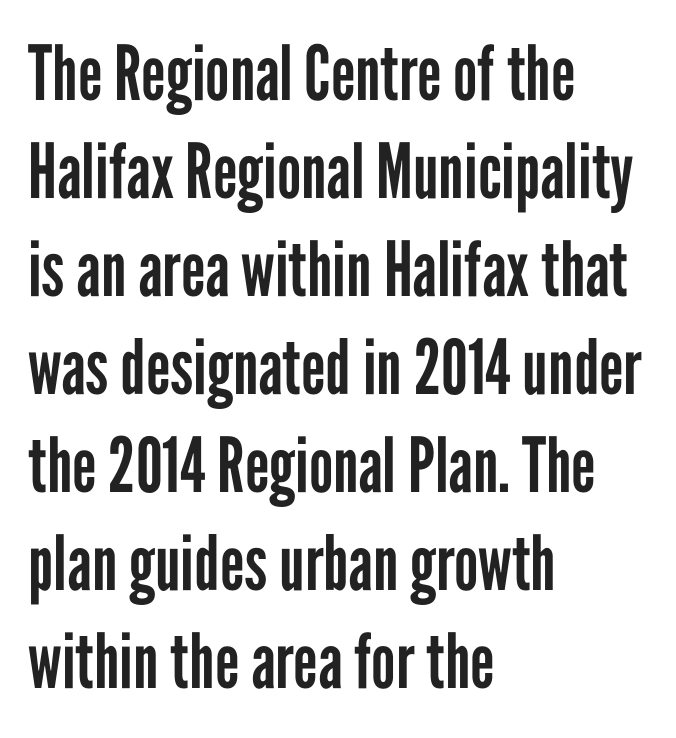
Q: Is the text bold? A: No.
Q: Is the text italic (slanted)? A: No, it is upright.
Q: Is the typeface a serif or a sans-serif typeface? A: Sans-serif.
Q: Is the text underlined? A: No.
Q: How is the paragraph aligned? A: Left-aligned.
Q: Is the spacing between letters normal or unusually wide? A: Normal.
Q: Is the spacing between lines tight, normal or loose? A: Normal.
Q: Width (condensed, normal, or wide)? A: Condensed.
Q: Stroke contrast? A: Low.
Q: x-height? A: Medium.
Q: Monospaced? A: No.
